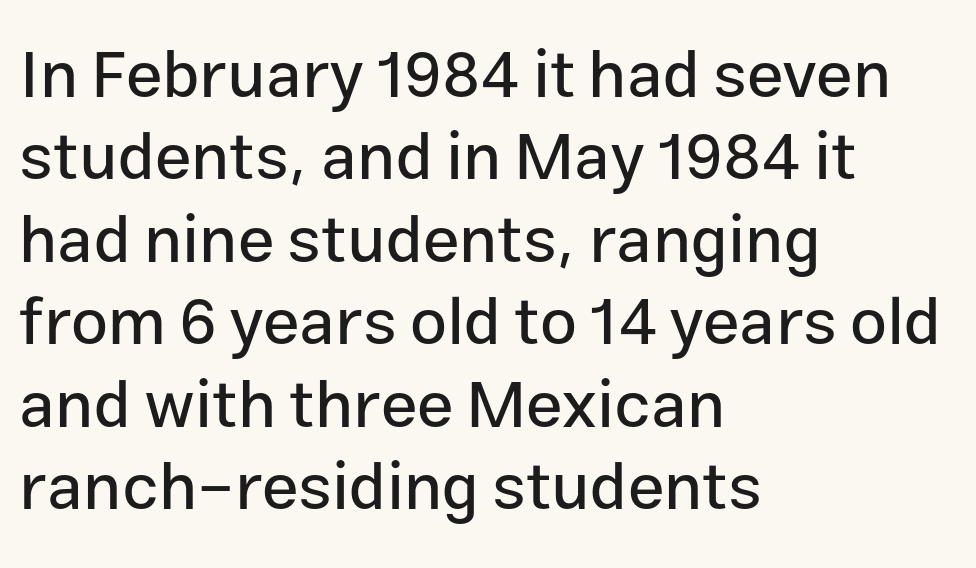
In terms of posture, this sample is upright. Spacing verdict: proportional, widths tailored to each character. Honestly, the row spacing looks completely unremarkable. In terms of letterform style, serifs are entirely absent. These lines keep a tight, regular rhythm from letter to letter.
